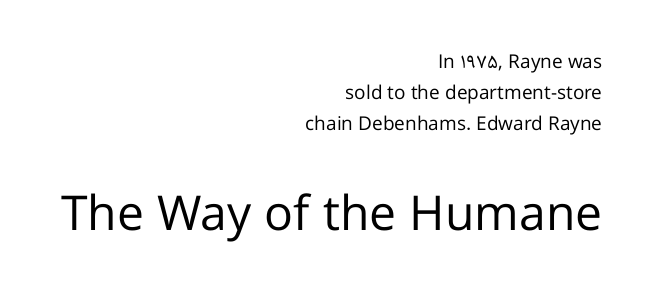
Q: Is the text bold? A: No.
Q: Is the text italic (slanted)? A: No, it is upright.
Q: Is the typeface a serif or a sans-serif typeface? A: Sans-serif.
Q: Is the text underlined? A: No.
Q: How is the paragraph aligned? A: Right-aligned.
Q: Is the spacing between letters normal or unusually wide? A: Normal.
Q: Is the spacing between lines tight, normal or loose? A: Normal.
Q: Which block of text is set in a larger size, the first (top) or the second (bottom)? A: The second (bottom) one.
Q: Width (condensed, normal, or wide)? A: Normal.
Q: Stroke contrast? A: Low.
Q: x-height? A: Medium.
Q: Monospaced? A: No.
